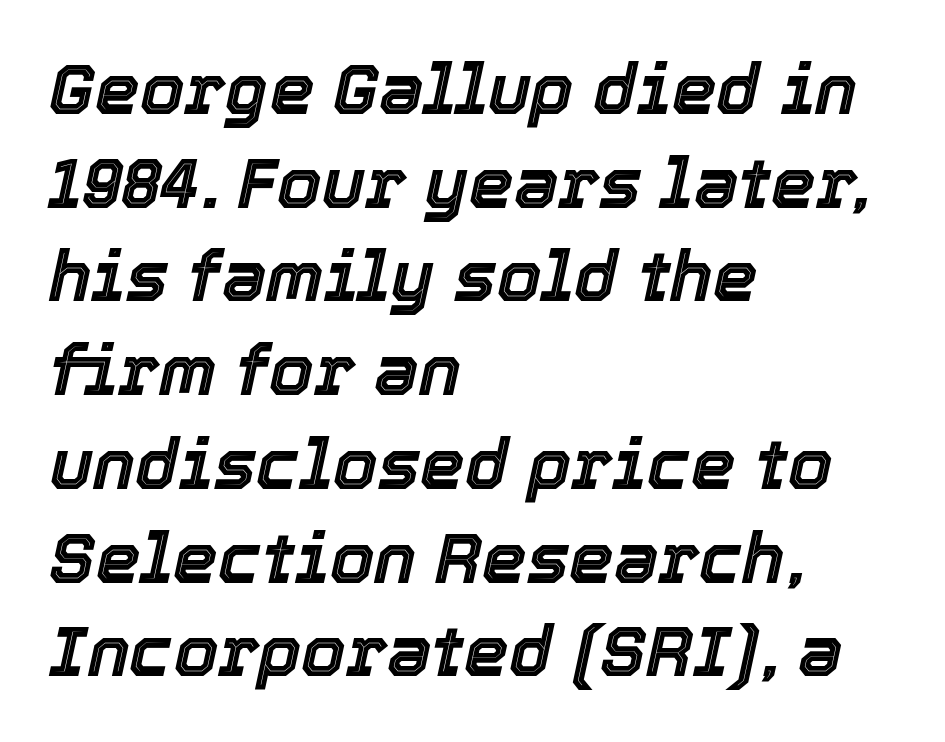
Q: Is the text italic (slanted)? A: Yes, it leans right by about 12 degrees.
Q: Is the text underlined? A: No.
Q: How is the paragraph aligned? A: Left-aligned.
Q: Is the spacing between letters normal or unusually wide? A: Normal.
Q: Is the spacing between lines tight, normal or loose? A: Normal.
Q: Width (condensed, normal, or wide)? A: Normal.
Q: x-height? A: Medium.
Q: Monospaced? A: No.
